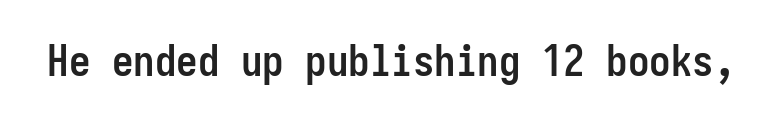
The image shows 43 px semibold, condensed sans-serif type, upright, monospaced; set normal letter spacing, not underlined; low stroke contrast and a medium x-height.
